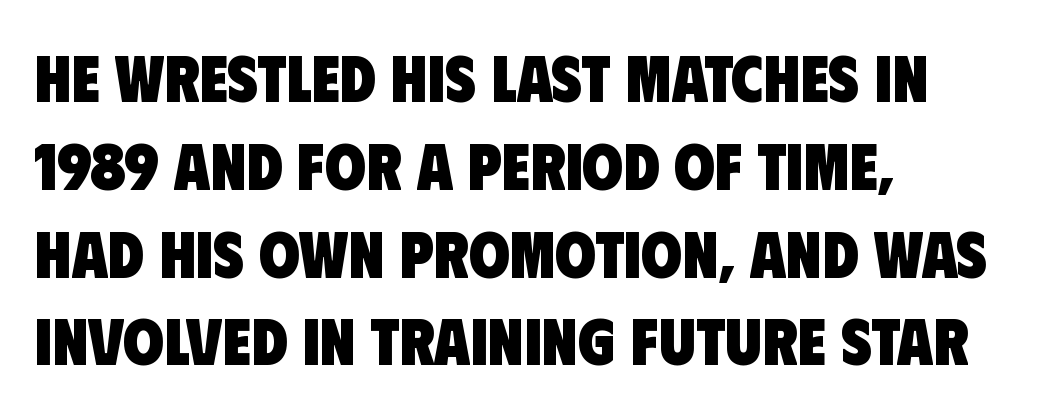
The image shows 66 px heavy, condensed sans-serif type; set left-aligned, normal line spacing (1.33x), normal letter spacing, not underlined; low stroke contrast and a large x-height.
